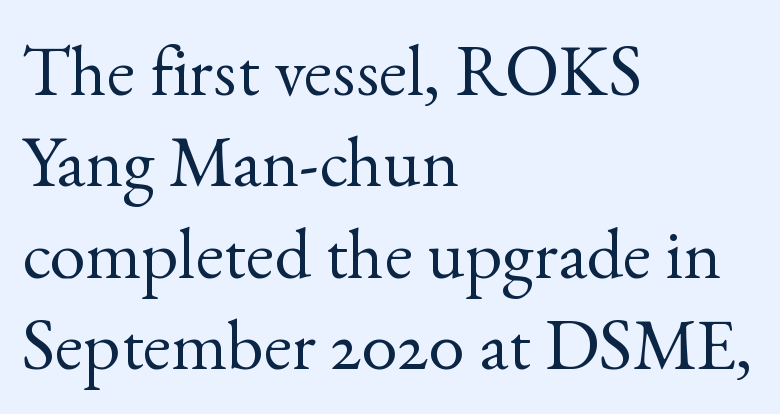
Q: Is the text bold? A: No.
Q: Is the text italic (slanted)? A: No, it is upright.
Q: Is the typeface a serif or a sans-serif typeface? A: Serif.
Q: Is the text underlined? A: No.
Q: How is the paragraph aligned? A: Left-aligned.
Q: Is the spacing between letters normal or unusually wide? A: Normal.
Q: Is the spacing between lines tight, normal or loose? A: Normal.
Q: Width (condensed, normal, or wide)? A: Normal.
Q: x-height? A: Small.
Q: Monospaced? A: No.
